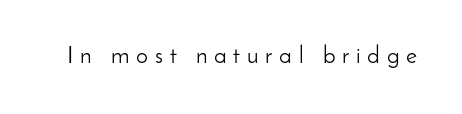
The image shows 24 px text type, upright; set unusually wide letter spacing (+0.28 em), not underlined.
